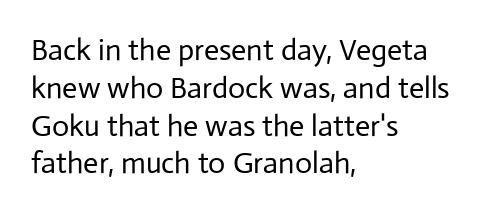
Q: Is the text bold? A: No.
Q: Is the text italic (slanted)? A: No, it is upright.
Q: Is the typeface a serif or a sans-serif typeface? A: Sans-serif.
Q: Is the text underlined? A: No.
Q: How is the paragraph aligned? A: Left-aligned.
Q: Is the spacing between letters normal or unusually wide? A: Normal.
Q: Is the spacing between lines tight, normal or loose? A: Normal.
Q: Width (condensed, normal, or wide)? A: Normal.
Q: Stroke contrast? A: Low.
Q: x-height? A: Medium.
Q: Monospaced? A: No.
